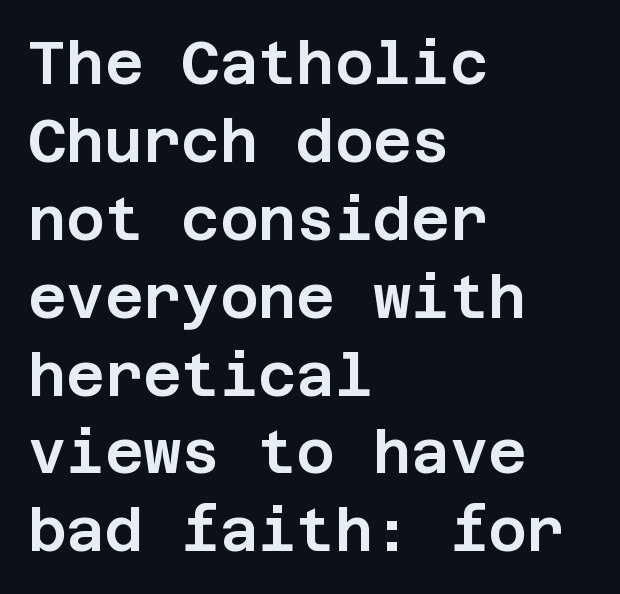
{"serif": "no", "italic": "no", "width": "normal", "stroke_contrast": "low", "x_height": "large", "underline": "no", "align": "left", "line_spacing": "normal", "line_spacing_ratio": 1.32, "letter_spacing": "normal", "letter_spacing_em": 0.0, "glyph_px": 59}
